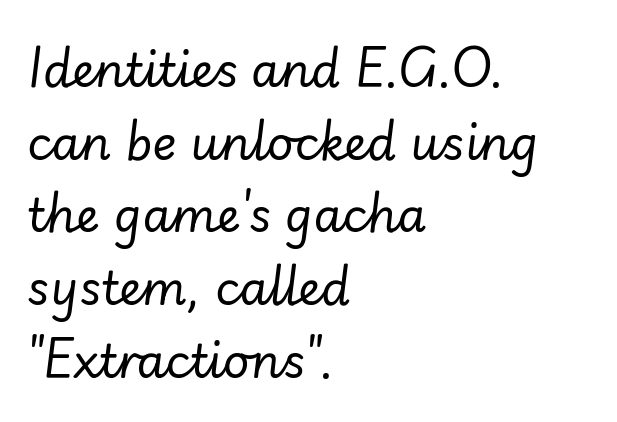
Q: Is the text bold? A: No.
Q: Is the text italic (slanted)? A: Yes, it leans right by about 7 degrees.
Q: Is the text underlined? A: No.
Q: How is the paragraph aligned? A: Left-aligned.
Q: Is the spacing between letters normal or unusually wide? A: Normal.
Q: Is the spacing between lines tight, normal or loose? A: Normal.
Q: Width (condensed, normal, or wide)? A: Normal.
Q: Stroke contrast? A: Low.
Q: x-height? A: Small.
Q: Monospaced? A: No.
